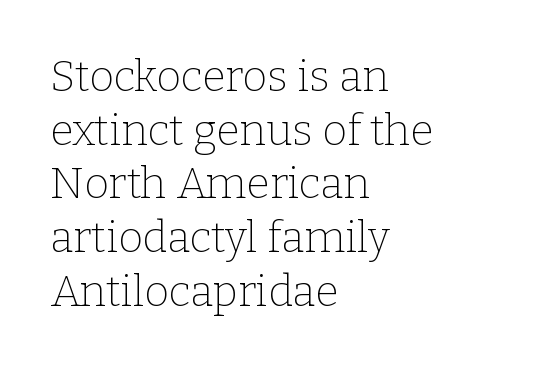
The glyphs are unaccompanied by any horizontal stroke below them. The line texture is even and compact thanks to regular tracking. Is the block centered? No — it sits flush against the left margin. The rows are spaced the way most documents space them. No italicization has been applied; the sample stays upright. Stroke thickness stays within the range of a standard reading face or lighter.
